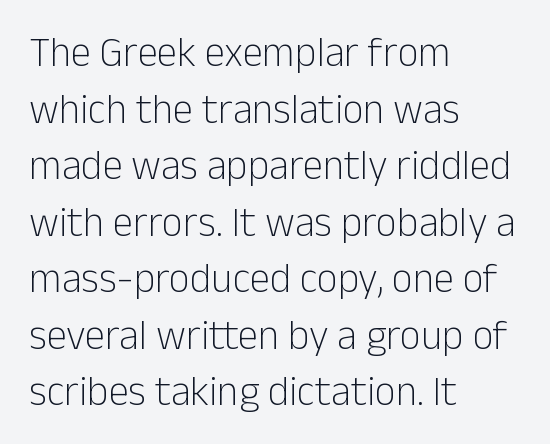
The image shows 41 px light sans-serif type, upright; set left-aligned, normal line spacing (1.38x), normal letter spacing, not underlined; low stroke contrast and a medium x-height.
